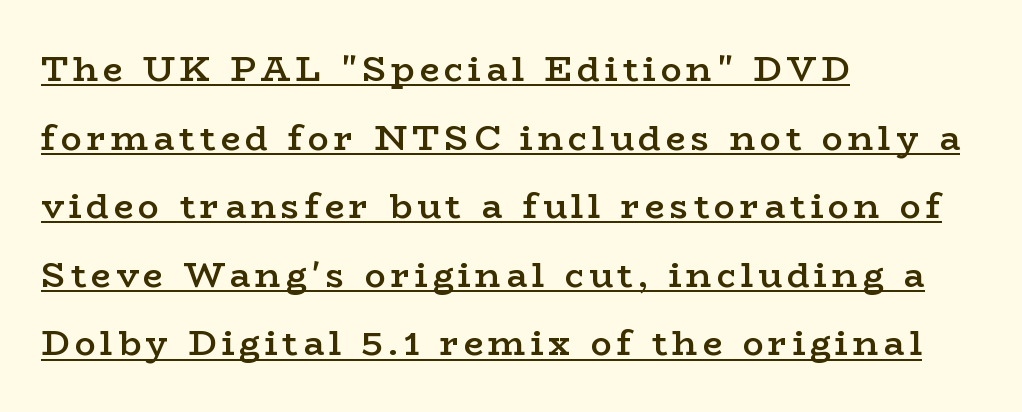
The image shows 35 px semibold, wide serif type, upright; set left-aligned, loose line spacing (1.96x), underlined; low stroke contrast and a medium x-height.
